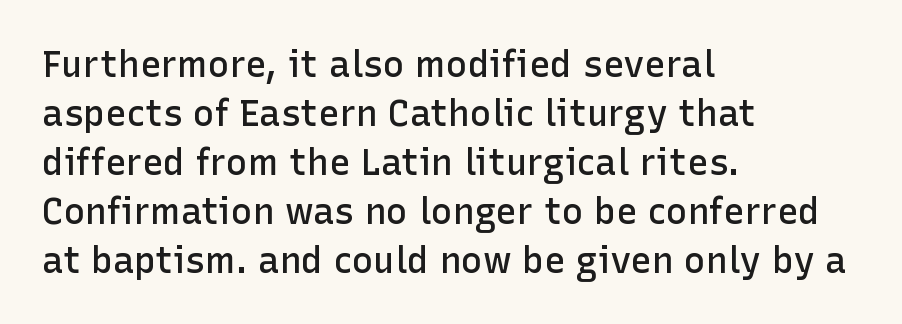
Q: Is the text bold? A: Semi-bold.
Q: Is the text italic (slanted)? A: No, it is upright.
Q: Is the typeface a serif or a sans-serif typeface? A: Sans-serif.
Q: Is the text underlined? A: No.
Q: How is the paragraph aligned? A: Left-aligned.
Q: Is the spacing between letters normal or unusually wide? A: Normal.
Q: Is the spacing between lines tight, normal or loose? A: Normal.
Q: Width (condensed, normal, or wide)? A: Normal.
Q: Stroke contrast? A: Low.
Q: x-height? A: Medium.
Q: Monospaced? A: No.
